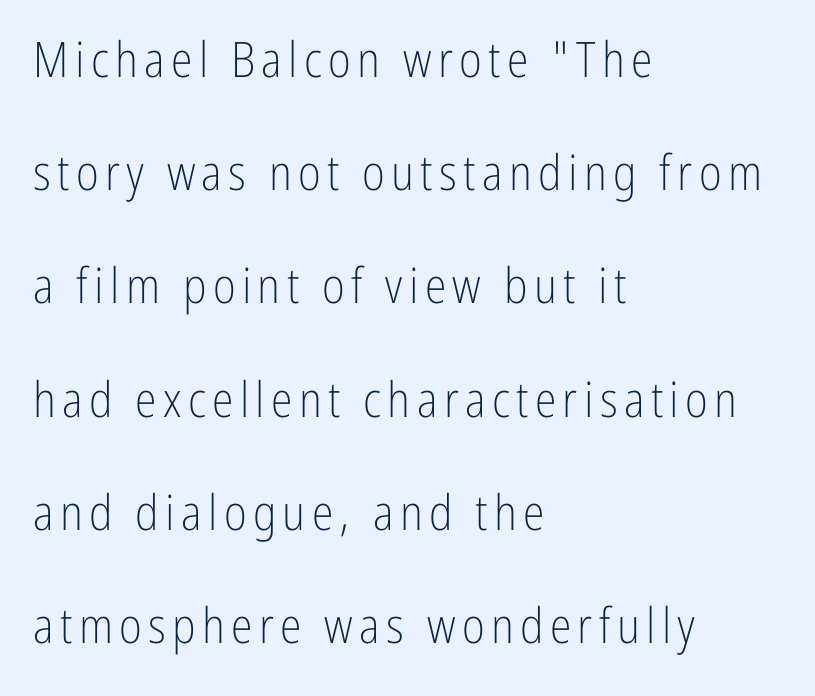
The vertical gap from one line to the next is large. Grotesque or geometric, the face here clearly has no serifs. The rendering uses natural spacing where letterforms have individual widths. Designer's note — italics off, roman on. All the whitespace from short lines collects on the right.
